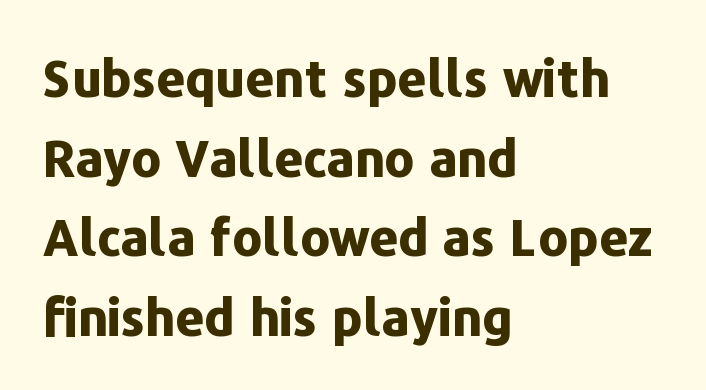
Q: Is the text bold? A: Yes.
Q: Is the text italic (slanted)? A: No, it is upright.
Q: Is the typeface a serif or a sans-serif typeface? A: Sans-serif.
Q: Is the text underlined? A: No.
Q: How is the paragraph aligned? A: Left-aligned.
Q: Is the spacing between letters normal or unusually wide? A: Normal.
Q: Is the spacing between lines tight, normal or loose? A: Normal.
Q: Width (condensed, normal, or wide)? A: Normal.
Q: Stroke contrast? A: Low.
Q: x-height? A: Medium.
Q: Monospaced? A: No.
